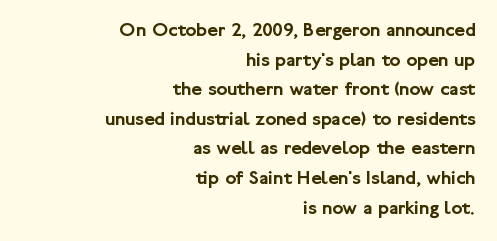
The image shows 20 px text type, upright; set right-aligned, normal line spacing (1.48x), normal letter spacing, not underlined.
